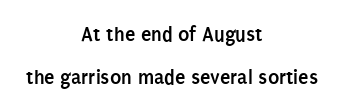
The image shows 21 px bold type, upright; set centered, loose line spacing (2.04x), normal letter spacing, not underlined.
